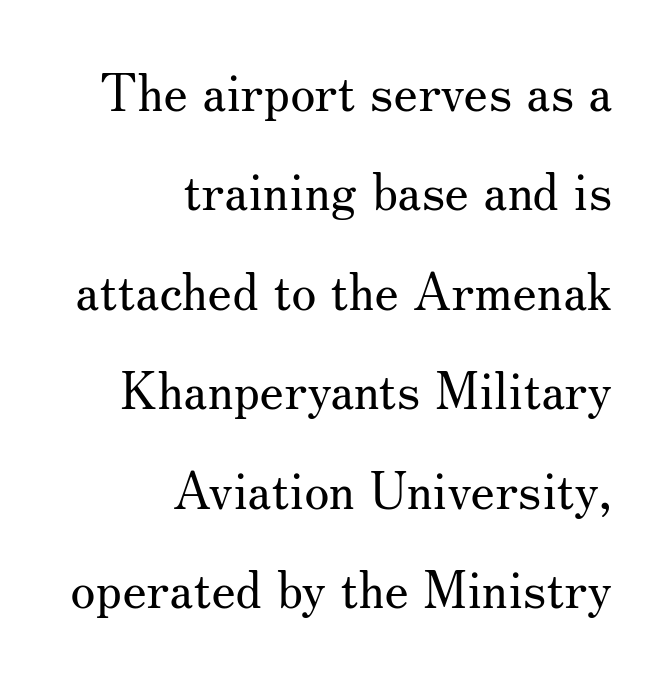
The image shows 51 px regular-weight serif type, upright; set right-aligned, loose line spacing (1.95x), normal letter spacing, not underlined; medium stroke contrast and a small x-height.
